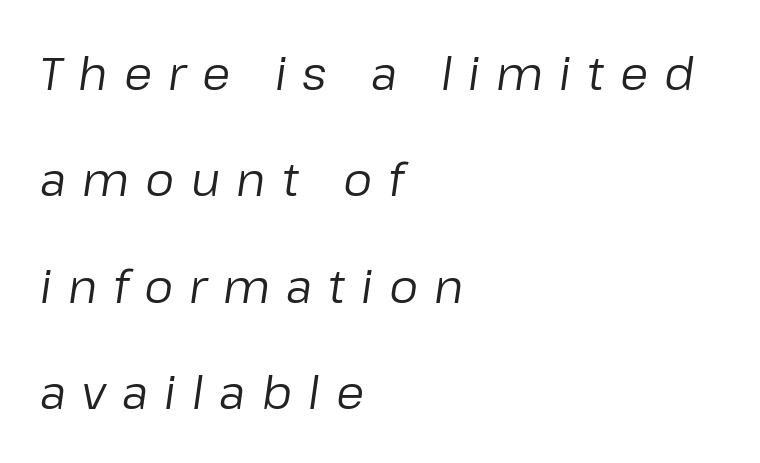
{"italic": "yes", "lean": "right", "slant_degrees": 8, "bold": "no", "weight": "regular", "width": "normal", "stroke_contrast": "low", "x_height": "medium", "monospaced": "no", "underline": "no", "align": "left", "line_spacing": "loose", "line_spacing_ratio": 2.31, "letter_spacing": "wide", "letter_spacing_em": 0.35, "glyph_px": 46}
